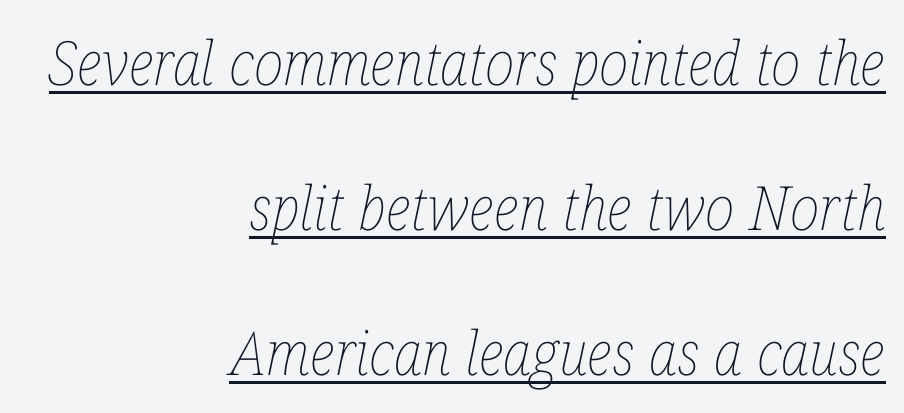
{"italic": "yes", "lean": "right", "slant_degrees": 12, "bold": "no", "weight": "thin", "width": "condensed", "stroke_contrast": "low", "x_height": "medium", "monospaced": "no", "underline": "yes", "align": "right", "line_spacing": "loose", "line_spacing_ratio": 2.38, "letter_spacing": "normal", "letter_spacing_em": 0.0, "glyph_px": 61}
